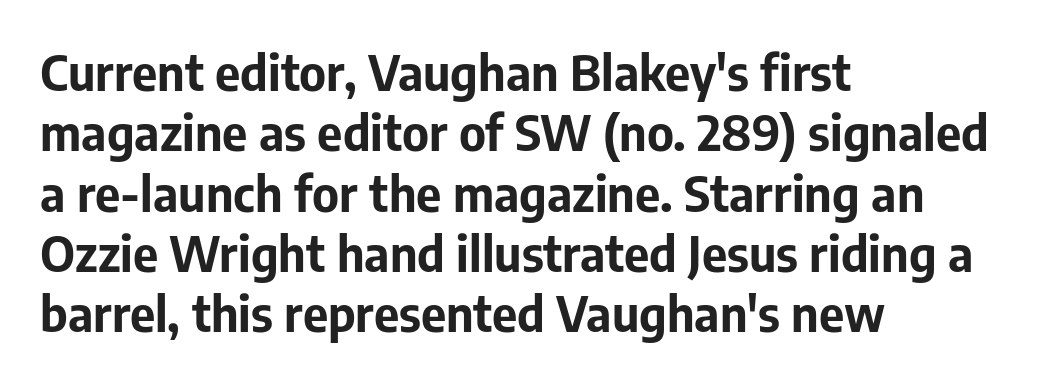
Q: Is the text bold? A: Yes.
Q: Is the text italic (slanted)? A: No, it is upright.
Q: Is the typeface a serif or a sans-serif typeface? A: Sans-serif.
Q: Is the text underlined? A: No.
Q: How is the paragraph aligned? A: Left-aligned.
Q: Is the spacing between letters normal or unusually wide? A: Normal.
Q: Width (condensed, normal, or wide)? A: Normal.
Q: Stroke contrast? A: Low.
Q: x-height? A: Medium.
Q: Monospaced? A: No.
